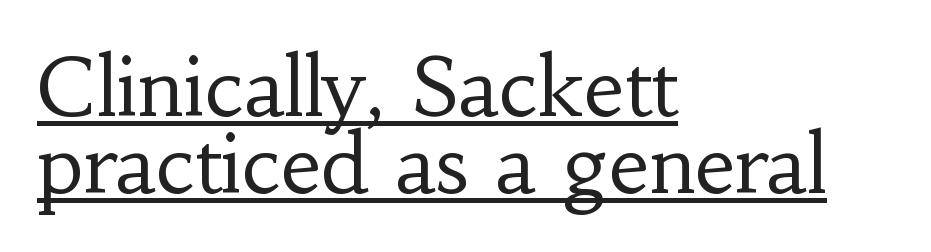
The image shows 80 px regular-weight serif type, upright; set left-aligned, tight line spacing (0.96x), normal letter spacing, underlined; low stroke contrast and a small x-height.
